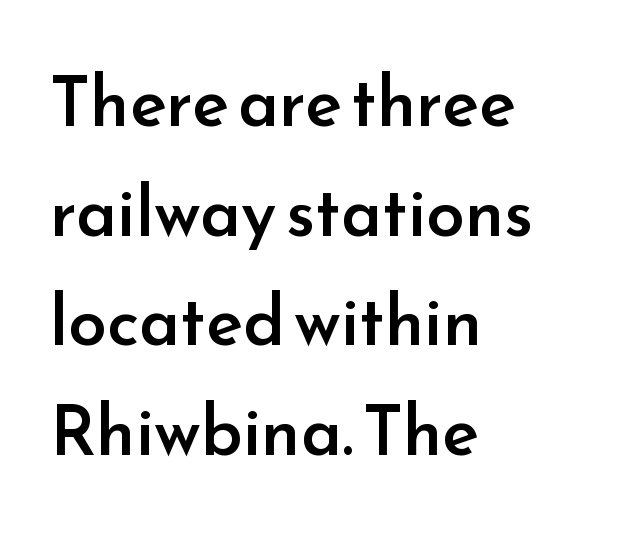
{"serif": "no", "italic": "no", "bold": "semi", "weight": "semibold", "width": "normal", "stroke_contrast": "low", "x_height": "small", "monospaced": "no", "underline": "no", "align": "left", "line_spacing": "normal", "line_spacing_ratio": 1.59, "letter_spacing": "normal", "letter_spacing_em": 0.0, "glyph_px": 69}
